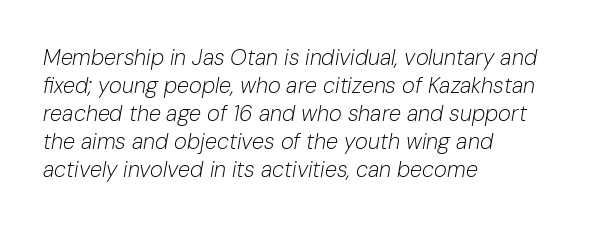
Q: Is the text bold? A: No.
Q: Is the text italic (slanted)? A: Yes, it leans right by about 10 degrees.
Q: Is the text underlined? A: No.
Q: How is the paragraph aligned? A: Left-aligned.
Q: Is the spacing between letters normal or unusually wide? A: Normal.
Q: Is the spacing between lines tight, normal or loose? A: Normal.
